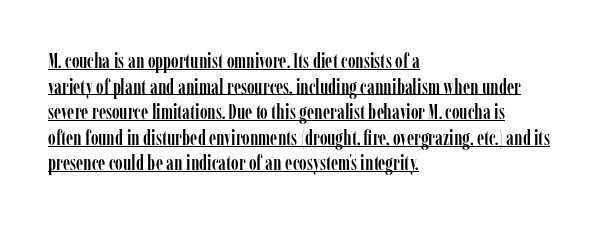
{"italic": "no", "underline": "yes", "align": "left", "line_spacing_ratio": 1.22, "letter_spacing": "normal", "letter_spacing_em": 0.0, "glyph_px": 21}
